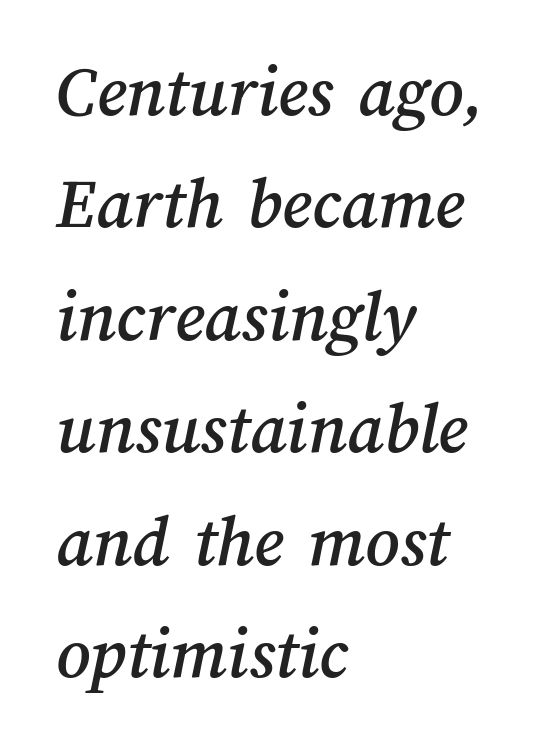
{"width": "normal", "stroke_contrast": "medium", "x_height": "medium", "monospaced": "no", "underline": "no", "align": "left", "line_spacing": "normal", "line_spacing_ratio": 1.52, "letter_spacing": "normal", "letter_spacing_em": 0.0, "glyph_px": 74}
